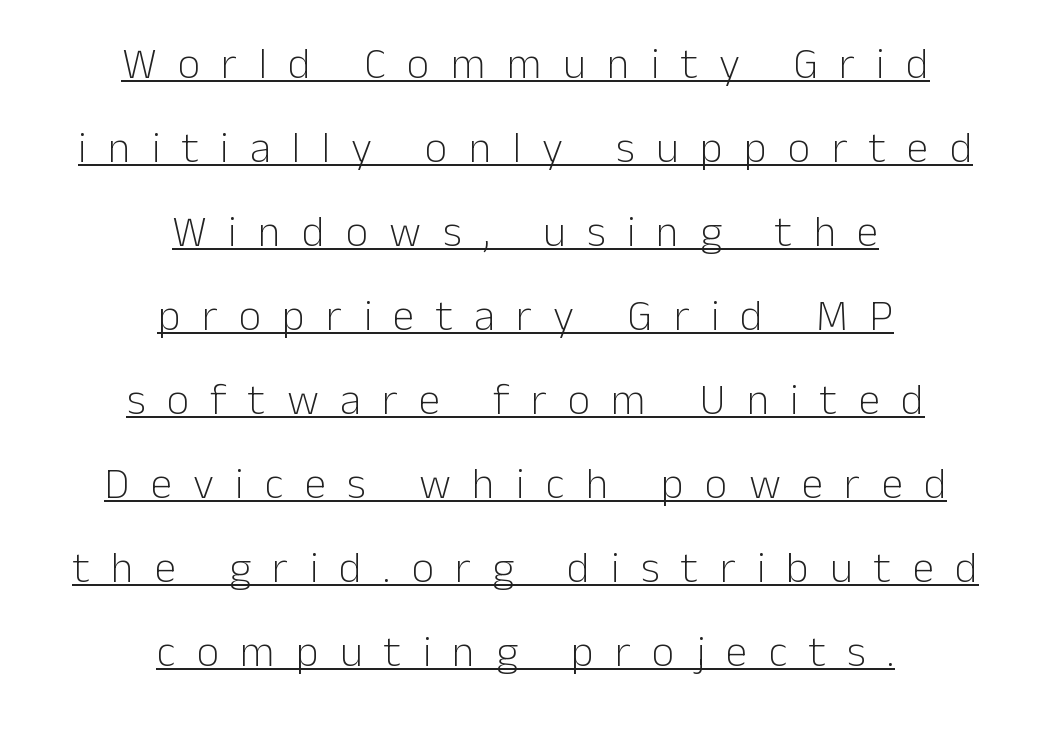
{"serif": "no", "italic": "no", "bold": "no", "weight": "light", "width": "normal", "stroke_contrast": "low", "x_height": "medium", "monospaced": "no", "underline": "yes", "align": "center", "line_spacing": "loose", "line_spacing_ratio": 1.91, "letter_spacing": "wide", "letter_spacing_em": 0.48, "glyph_px": 44}
